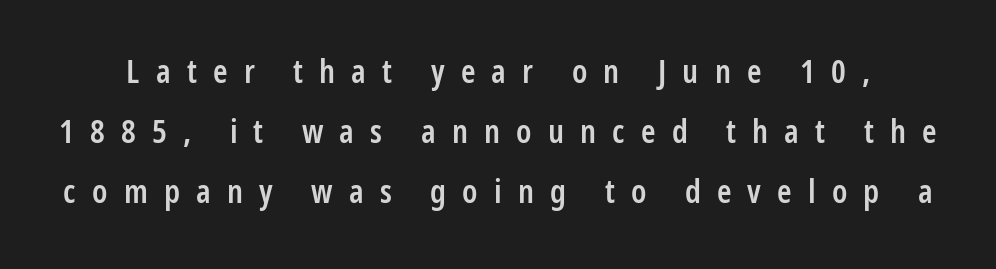
{"serif": "no", "italic": "no", "bold": "semi", "weight": "semibold", "width": "condensed", "stroke_contrast": "low", "x_height": "medium", "monospaced": "no", "underline": "no", "line_spacing_ratio": 1.82, "letter_spacing": "wide", "letter_spacing_em": 0.49, "glyph_px": 33}
